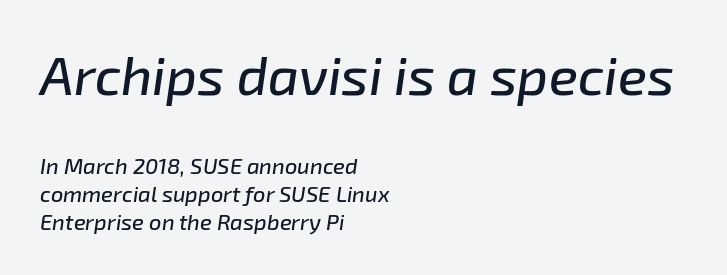
The image shows 54 px text type, italic (leaning right); set left-aligned, normal line spacing (1.26x), normal letter spacing, not underlined; the first (top) block is 2.45x larger; low stroke contrast and a medium x-height.
